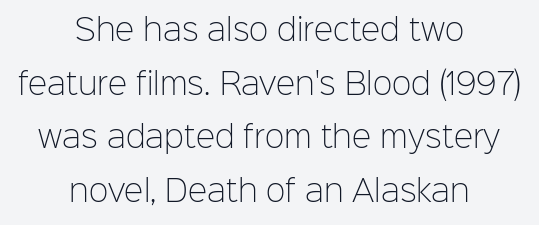
{"serif": "no", "italic": "no", "bold": "no", "weight": "light", "width": "normal", "stroke_contrast": "low", "x_height": "medium", "monospaced": "no", "underline": "no", "align": "center", "line_spacing_ratio": 1.85, "letter_spacing": "normal", "letter_spacing_em": 0.0, "glyph_px": 29}
